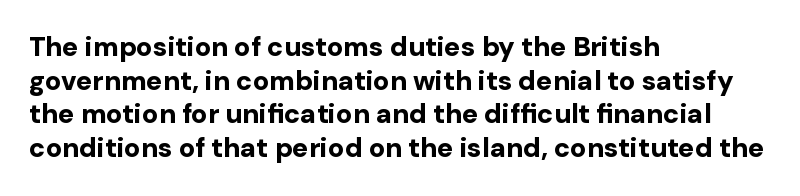
Its strokes are broad and dark, the hallmark of bold type. It's the straight-up-and-down kind of type. Regular leading. Caption: standard tracking, unaltered.
